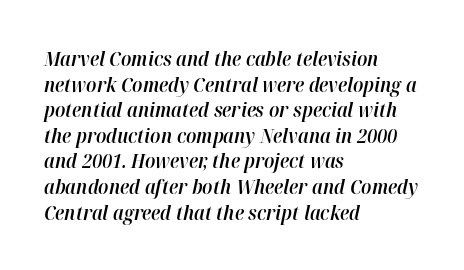
{"italic": "yes", "lean": "right", "slant_degrees": 12, "bold": "semi", "underline": "no", "align": "left", "line_spacing": "normal", "line_spacing_ratio": 1.28, "letter_spacing": "normal", "letter_spacing_em": 0.0, "glyph_px": 20}
